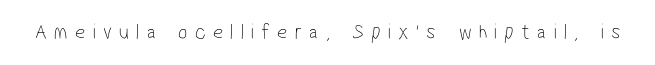
{"bold": "no", "underline": "no", "letter_spacing": "wide", "letter_spacing_em": 0.33, "glyph_px": 22}
